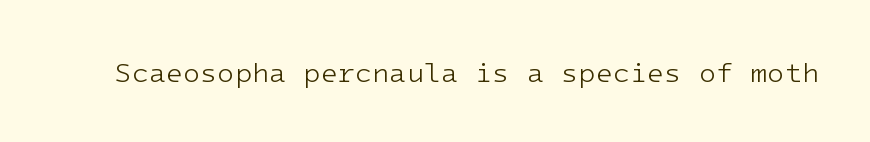
Posture: straight, roman, zero tilt. Regarding serifs, this sample does without them. Stems and bowls with no extra thickness — not bold. Clear beneath every line of the passage. Is this a fixed-width face? Yes — each glyph sits in an identical cell.
